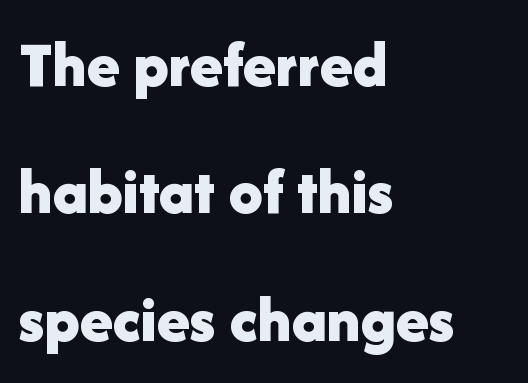
Q: Is the text bold? A: Yes.
Q: Is the text italic (slanted)? A: No, it is upright.
Q: Is the typeface a serif or a sans-serif typeface? A: Sans-serif.
Q: Is the text underlined? A: No.
Q: How is the paragraph aligned? A: Left-aligned.
Q: Is the spacing between letters normal or unusually wide? A: Normal.
Q: Is the spacing between lines tight, normal or loose? A: Loose.
Q: Width (condensed, normal, or wide)? A: Normal.
Q: Stroke contrast? A: Low.
Q: x-height? A: Medium.
Q: Monospaced? A: No.
